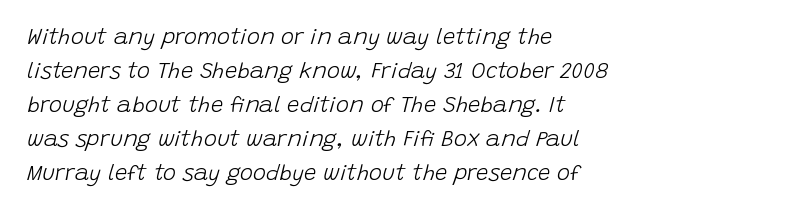
Q: Is the text bold? A: No.
Q: Is the text italic (slanted)? A: Yes, it leans right by about 15 degrees.
Q: Is the text underlined? A: No.
Q: How is the paragraph aligned? A: Left-aligned.
Q: Is the spacing between letters normal or unusually wide? A: Normal.
Q: Is the spacing between lines tight, normal or loose? A: Normal.
